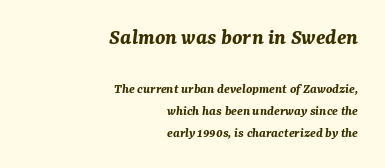
Q: Is the text bold? A: Yes.
Q: Is the text italic (slanted)? A: Yes, it leans right by about 7 degrees.
Q: Is the text underlined? A: No.
Q: How is the paragraph aligned? A: Right-aligned.
Q: Is the spacing between letters normal or unusually wide? A: Normal.
Q: Is the spacing between lines tight, normal or loose? A: Normal.
Q: Which block of text is set in a larger size, the first (top) or the second (bottom)? A: The first (top) one.
